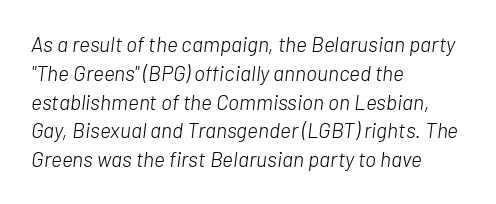
Q: Is the text bold? A: No.
Q: Is the text italic (slanted)? A: Yes, it leans right by about 7 degrees.
Q: Is the text underlined? A: No.
Q: How is the paragraph aligned? A: Left-aligned.
Q: Is the spacing between letters normal or unusually wide? A: Normal.
Q: Is the spacing between lines tight, normal or loose? A: Normal.
